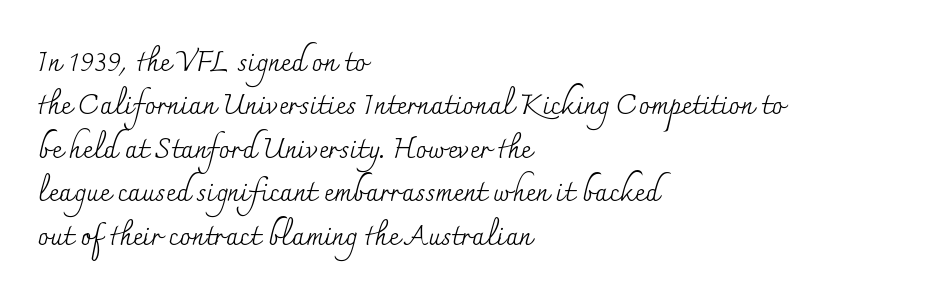
Q: Is the text bold? A: No.
Q: Is the text italic (slanted)? A: Yes.
Q: Is the typeface a serif or a sans-serif typeface? A: Serif.
Q: Is the text underlined? A: No.
Q: How is the paragraph aligned? A: Left-aligned.
Q: Is the spacing between letters normal or unusually wide? A: Normal.
Q: Is the spacing between lines tight, normal or loose? A: Normal.
Q: Width (condensed, normal, or wide)? A: Normal.
Q: Stroke contrast? A: Medium.
Q: x-height? A: Small.
Q: Monospaced? A: No.
